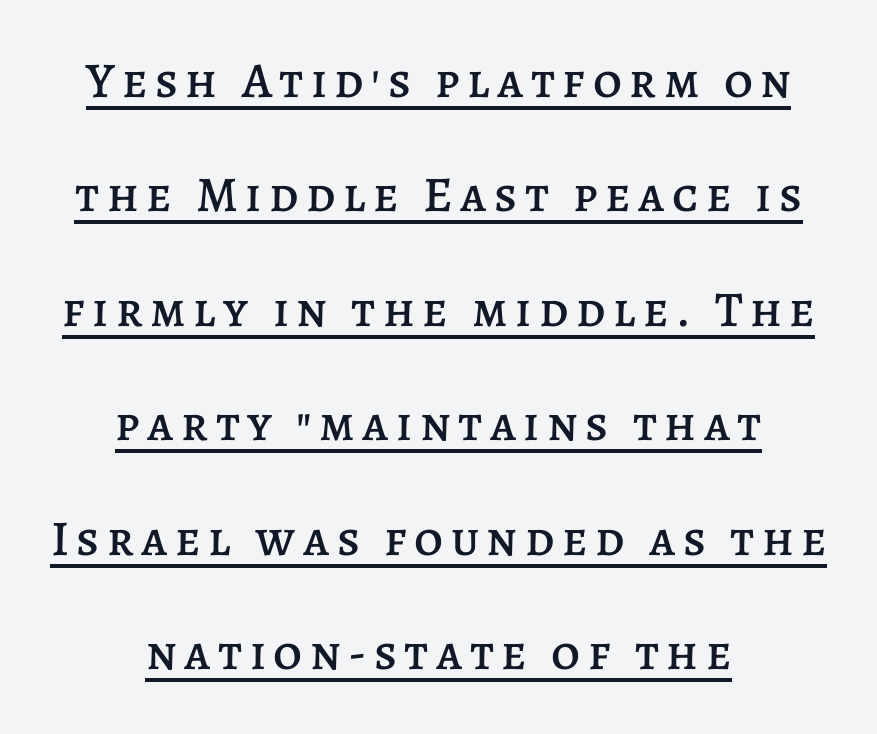
Q: Is the text italic (slanted)? A: No, it is upright.
Q: Is the text underlined? A: Yes.
Q: How is the paragraph aligned? A: Centered.
Q: Is the spacing between lines tight, normal or loose? A: Loose.
Q: Width (condensed, normal, or wide)? A: Normal.
Q: Stroke contrast? A: Low.
Q: x-height? A: Large.
Q: Monospaced? A: No.
